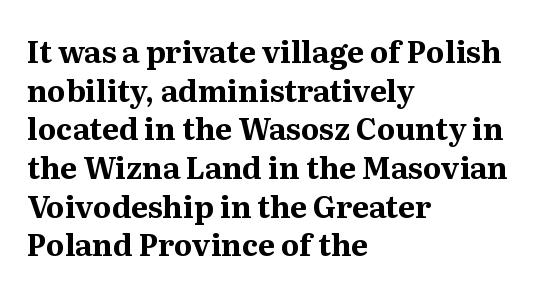
Q: Is the text bold? A: Yes.
Q: Is the text italic (slanted)? A: No, it is upright.
Q: Is the typeface a serif or a sans-serif typeface? A: Serif.
Q: Is the text underlined? A: No.
Q: How is the paragraph aligned? A: Left-aligned.
Q: Is the spacing between letters normal or unusually wide? A: Normal.
Q: Is the spacing between lines tight, normal or loose? A: Normal.
Q: Width (condensed, normal, or wide)? A: Normal.
Q: Stroke contrast? A: Medium.
Q: x-height? A: Medium.
Q: Monospaced? A: No.
